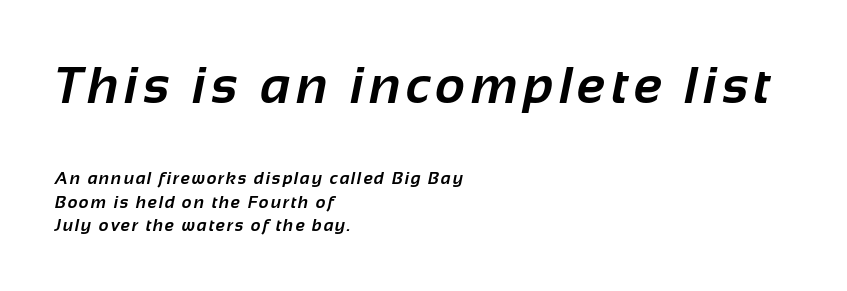
Reading top to bottom, the characters get smaller at the block break. I'd call this a sans setting — the letters go barefoot. Is this a fixed-width face? No — the glyphs have proportional, varying widths. The characters look thick and weighty, a clear bold. These lines are set flush left with a ragged right edge. Type without underlining.
